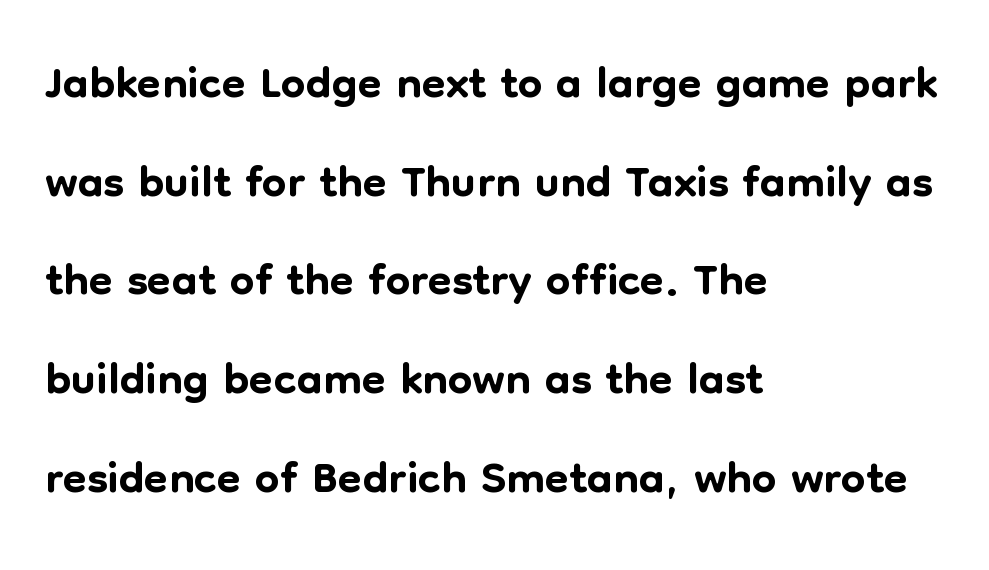
Is the block centered? No — it sits flush against the left margin. Regular leading. Vertical strokes here are truly vertical. This rendering leaves character spacing at its baseline value.
